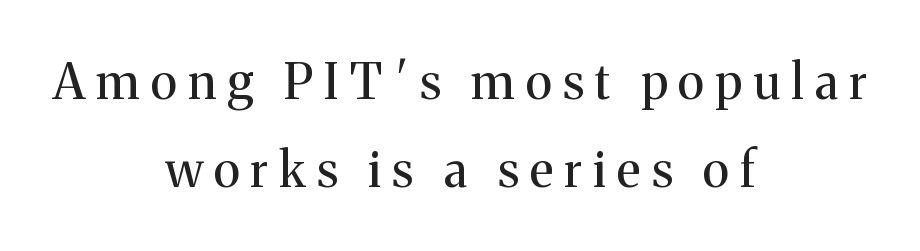
Stroke thickness stays within the range of a standard reading face or lighter. Does the copy run flush right? No — it is centered line by line. These lines are composed in type with serifs. Looks like regular typesetting: each glyph gets only the width it needs. Anything drawn beneath the words? Only blank space. Tracking here is generous; glyphs stand well apart from one another.
